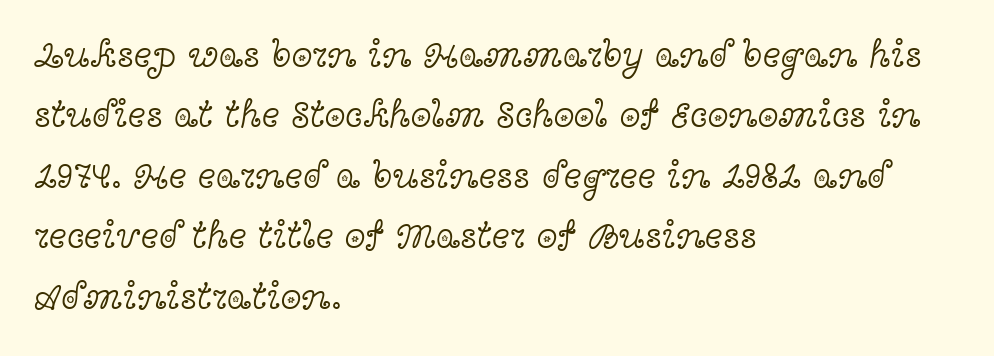
Q: Is the text bold? A: No.
Q: Is the text italic (slanted)? A: Yes.
Q: Is the typeface a serif or a sans-serif typeface? A: Serif.
Q: Is the text underlined? A: No.
Q: How is the paragraph aligned? A: Left-aligned.
Q: Is the spacing between letters normal or unusually wide? A: Normal.
Q: Is the spacing between lines tight, normal or loose? A: Normal.
Q: Width (condensed, normal, or wide)? A: Wide.
Q: x-height? A: Medium.
Q: Monospaced? A: No.
